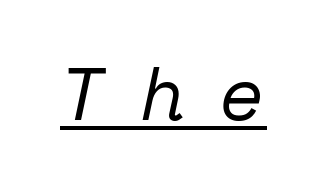
{"serif": "yes", "italic": "yes", "lean": "right", "slant_degrees": 12, "bold": "no", "weight": "regular", "width": "normal", "stroke_contrast": "low", "x_height": "medium", "monospaced": "yes", "underline": "yes", "letter_spacing": "wide", "letter_spacing_em": 0.47, "glyph_px": 74}
